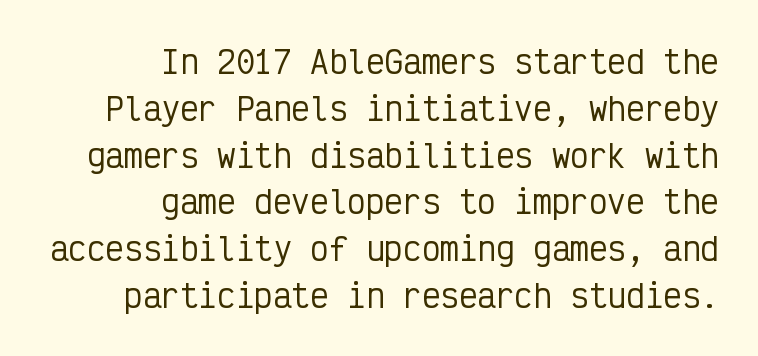
The image shows 31 px condensed sans-serif type, upright, monospaced; set right-aligned, normal line spacing (1.51x), normal letter spacing, not underlined; low stroke contrast and a medium x-height.
